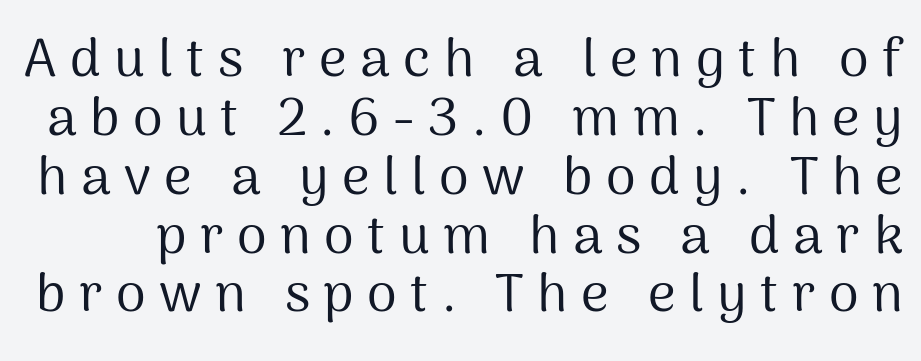
The image shows 54 px regular-weight sans-serif type, upright; set tight line spacing (1.09x), unusually wide letter spacing (+0.25 em), not underlined; medium stroke contrast and a medium x-height.
